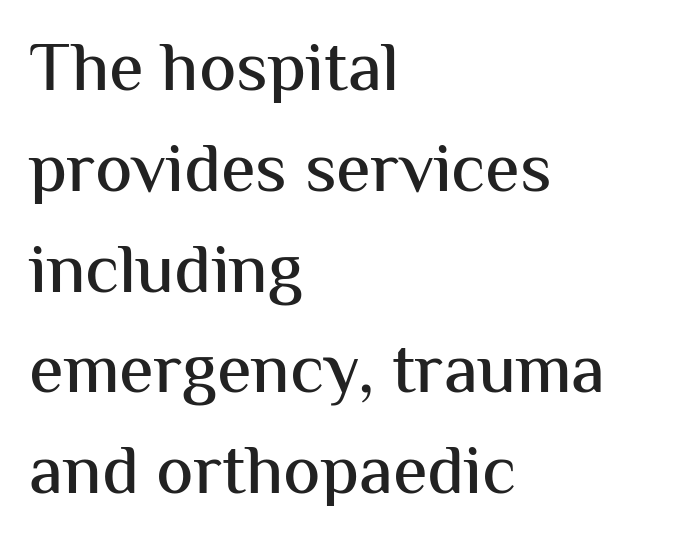
The image shows 70 px sans-serif type, upright; set left-aligned, normal line spacing (1.44x), normal letter spacing, not underlined; medium stroke contrast and a medium x-height.
